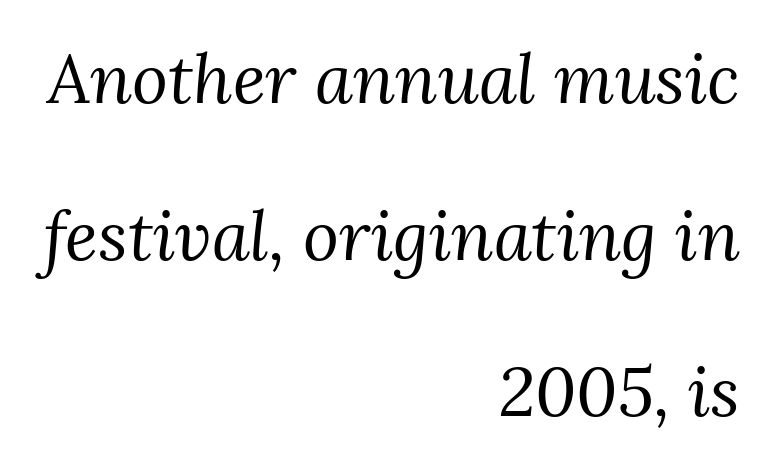
Q: Is the text bold? A: No.
Q: Is the text italic (slanted)? A: Yes, it leans right by about 3 degrees.
Q: Is the typeface a serif or a sans-serif typeface? A: Serif.
Q: Is the text underlined? A: No.
Q: How is the paragraph aligned? A: Right-aligned.
Q: Is the spacing between letters normal or unusually wide? A: Normal.
Q: Is the spacing between lines tight, normal or loose? A: Loose.
Q: Width (condensed, normal, or wide)? A: Normal.
Q: Stroke contrast? A: Medium.
Q: x-height? A: Medium.
Q: Monospaced? A: No.
